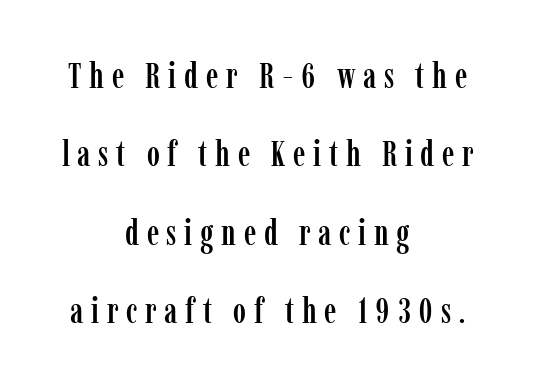
{"serif": "yes", "italic": "no", "width": "condensed", "stroke_contrast": "low", "x_height": "medium", "monospaced": "no", "underline": "no", "align": "center", "line_spacing": "loose", "line_spacing_ratio": 2.24, "letter_spacing": "wide", "letter_spacing_em": 0.22, "glyph_px": 35}
